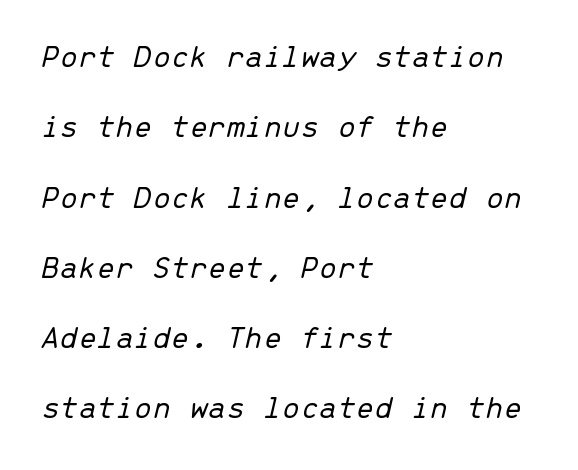
{"italic": "yes", "lean": "right", "slant_degrees": 13, "bold": "no", "weight": "light", "width": "normal", "stroke_contrast": "low", "x_height": "medium", "monospaced": "yes", "underline": "no", "align": "left", "line_spacing": "loose", "line_spacing_ratio": 2.13, "letter_spacing": "normal", "letter_spacing_em": 0.0, "glyph_px": 33}
